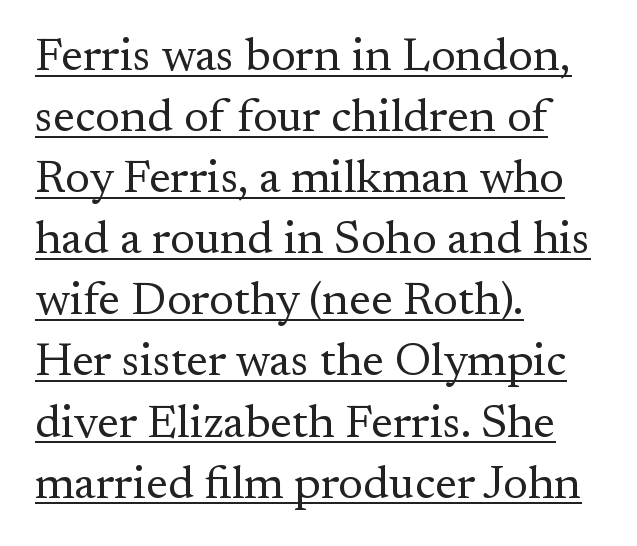
The image shows 47 px regular-weight serif type, upright; set left-aligned, normal line spacing (1.3x), normal letter spacing, underlined; medium stroke contrast and a small x-height.
